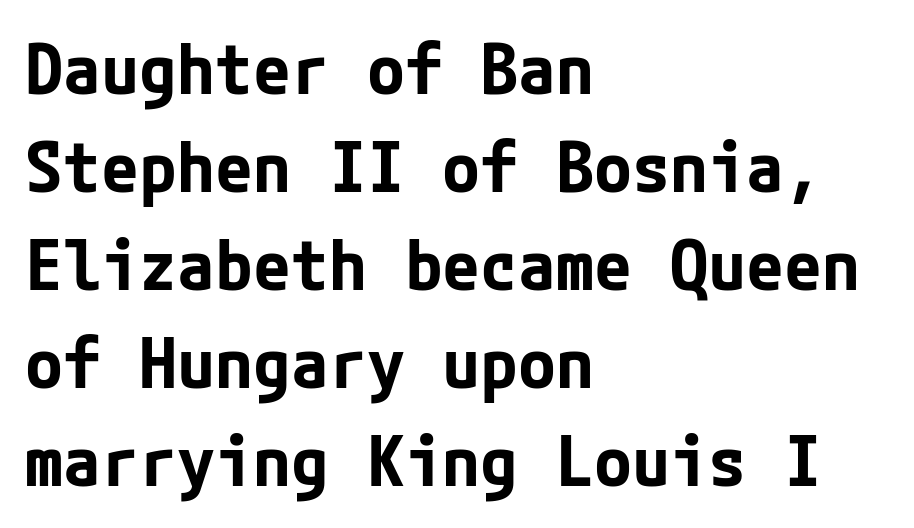
{"serif": "no", "italic": "no", "bold": "yes", "weight": "bold", "width": "normal", "stroke_contrast": "low", "x_height": "medium", "underline": "no", "align": "left", "line_spacing": "normal", "line_spacing_ratio": 1.42, "letter_spacing": "normal", "letter_spacing_em": 0.0, "glyph_px": 69}
